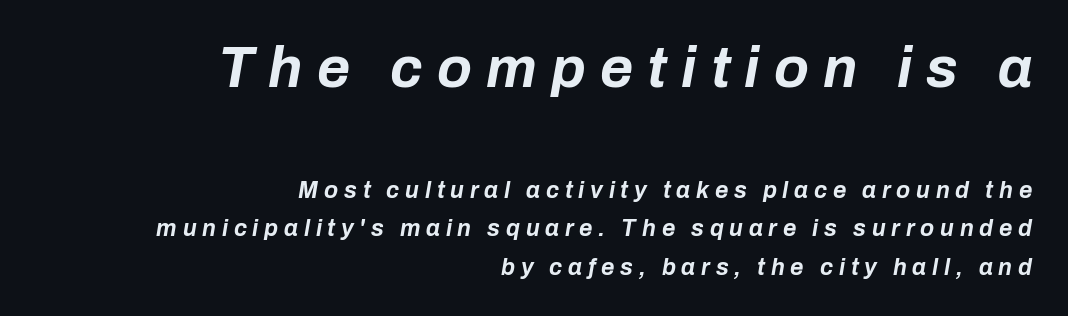
The image shows 57 px bold type, italic (leaning right); set right-aligned, normal line spacing (1.67x), unusually wide letter spacing (+0.25 em), not underlined; the first (top) block is 2.48x larger; low stroke contrast and a medium x-height.
